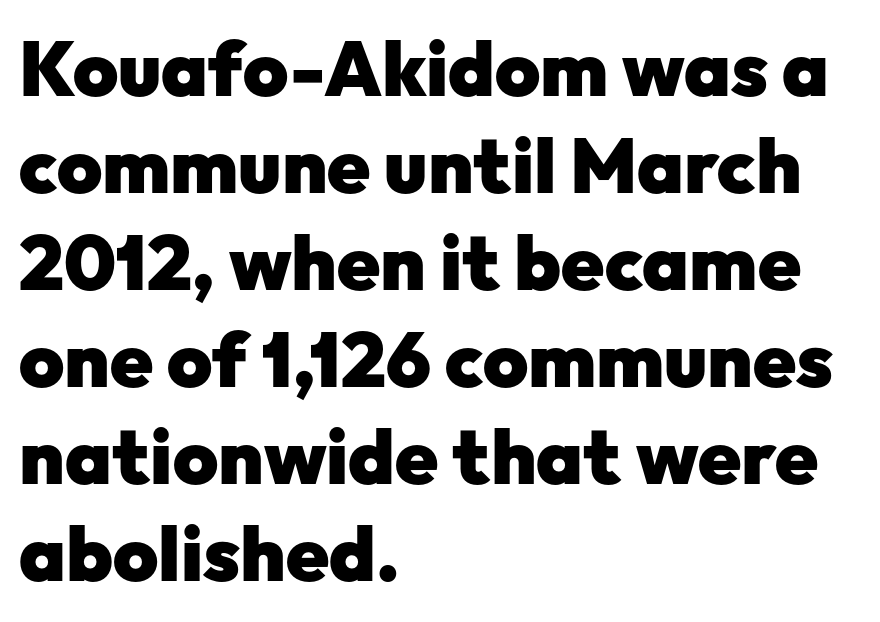
The image shows 77 px heavy sans-serif type, upright; set left-aligned, normal line spacing (1.26x), normal letter spacing, not underlined; low stroke contrast and a medium x-height.
